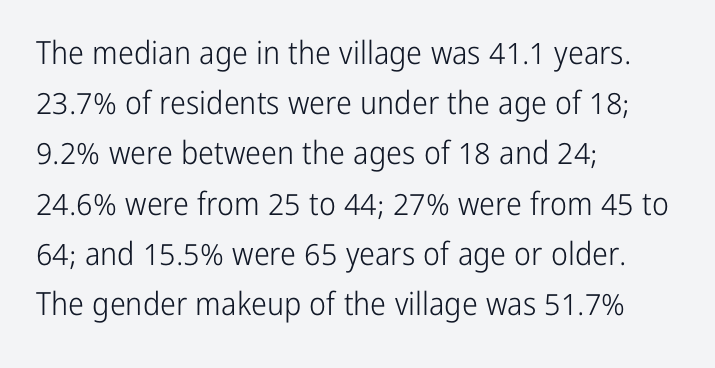
The image shows 32 px light, condensed sans-serif type, upright; set left-aligned, normal line spacing (1.57x), normal letter spacing, not underlined; low stroke contrast and a medium x-height.
